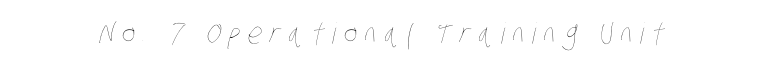
{"bold": "no", "weight": "thin", "width": "condensed", "stroke_contrast": "low", "x_height": "large", "monospaced": "no", "underline": "no", "letter_spacing": "wide", "letter_spacing_em": 0.27, "glyph_px": 29}
